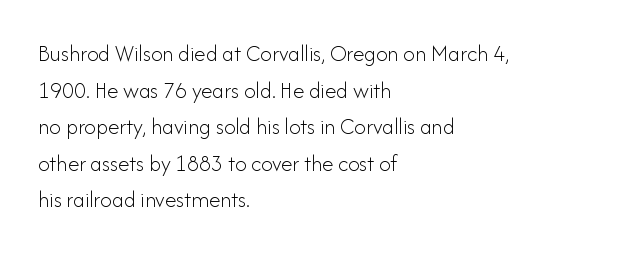
The image shows 23 px text type, upright; set left-aligned, normal line spacing (1.59x), normal letter spacing, not underlined.
